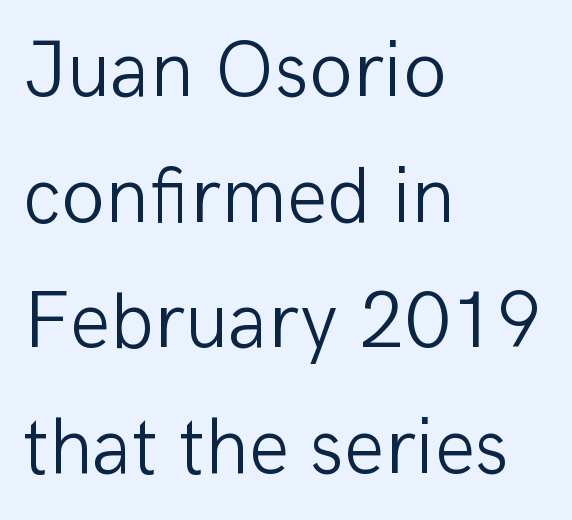
Nobody touched the tracking dial on this one. This is sans-serif lettering, the kind often seen on screens and signage. The space beneath each line is pristine and unruled. The font sits on the lighter half of the weight spectrum, regular included. Here the designer chose a conventional face with non-uniform glyph widths.
